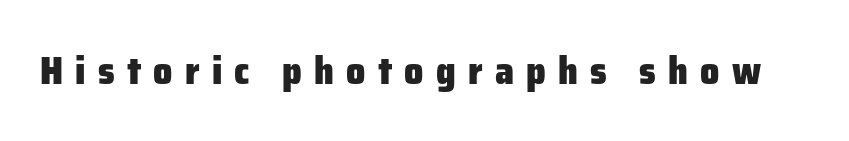
The image shows 38 px heavy sans-serif type, upright; set unusually wide letter spacing (+0.32 em), not underlined; low stroke contrast and a medium x-height.
